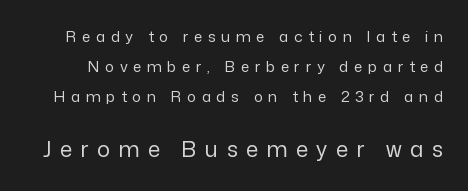
These glyphs show unthickened strokes, regular width or finer. The specimen reads as upright at a glance. Nobody drew a line under any word here. Widely set lines give the paragraph a tall, airy silhouette.
